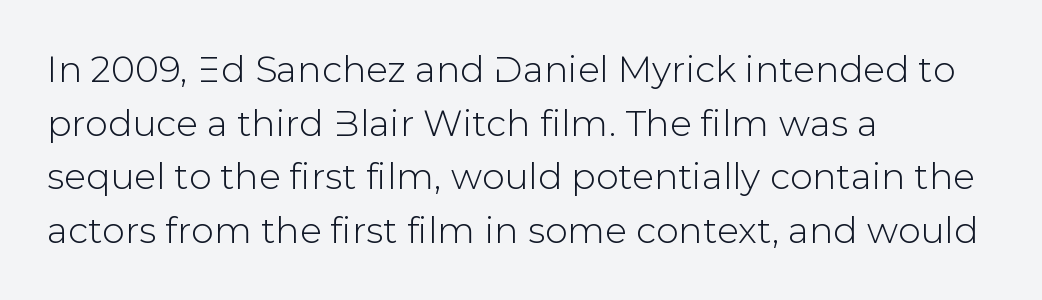
The glyphs are unaccompanied by any horizontal stroke below them. The typography opts for an upright posture over an oblique one. The ragged edge is on the right, which tells us the setting is flush left. The glyphs in this specimen are sans serif. The type is set solid horizontally, with unmodified tracking.
